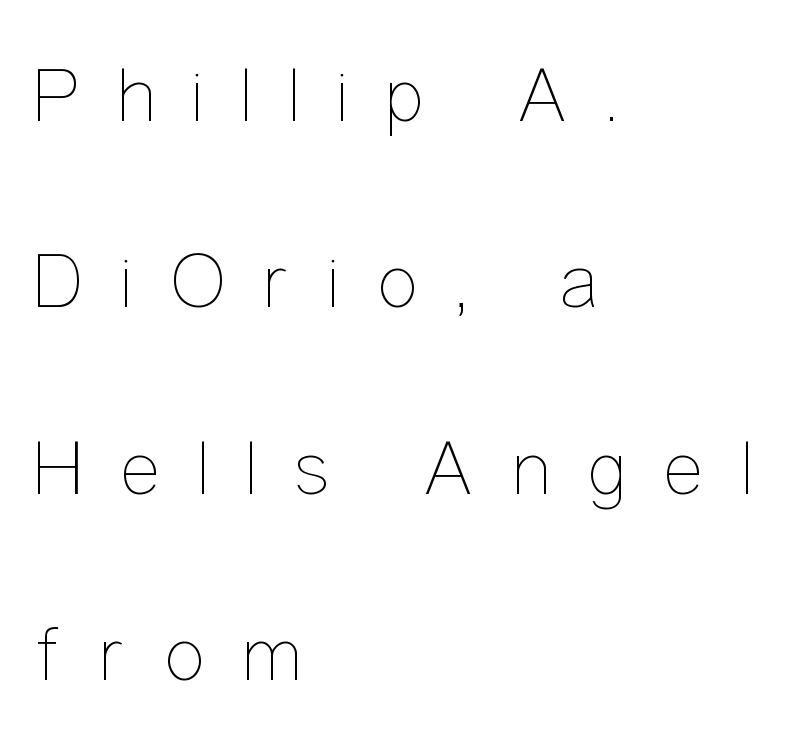
A typesetter would call this heavily tracked-out type. One-word summary of the alignment: left. Each row of text sits above clean, open space. Note the varied advance widths — an 'i' is clearly narrower than an 'm'. This is the regular roman posture of the typeface.
